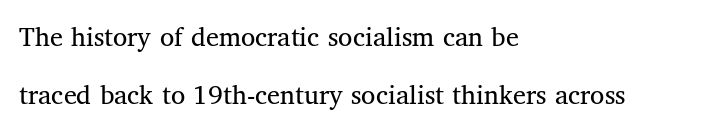
A typesetter would call this zero additional tracking. Old-style or modern, the face here clearly has serifs. Spacing verdict: proportional, widths tailored to each character. The ragged edge is on the right, which tells us the setting is flush left. Just letters on the line, the space beneath them empty.
